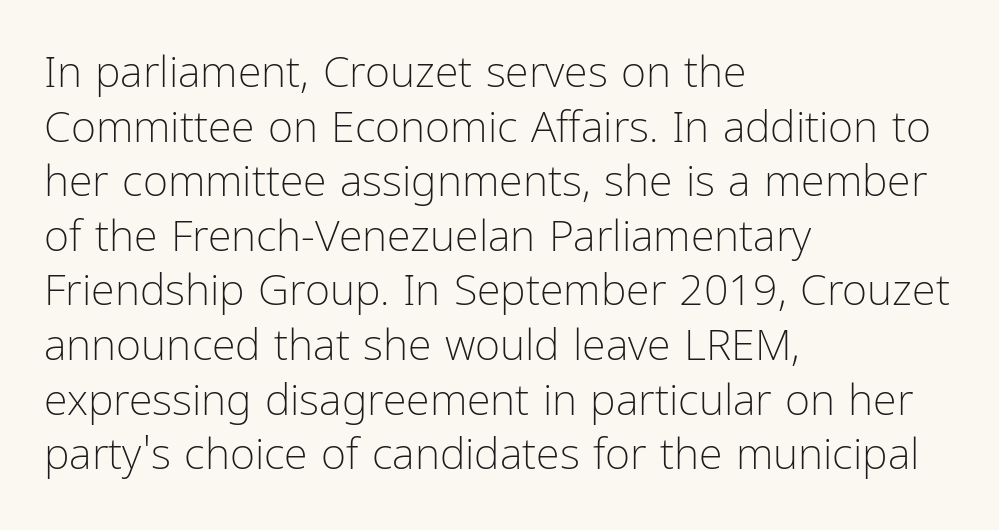
Q: Is the text bold? A: No.
Q: Is the text italic (slanted)? A: No, it is upright.
Q: Is the typeface a serif or a sans-serif typeface? A: Sans-serif.
Q: Is the text underlined? A: No.
Q: How is the paragraph aligned? A: Left-aligned.
Q: Is the spacing between letters normal or unusually wide? A: Normal.
Q: Is the spacing between lines tight, normal or loose? A: Normal.
Q: Width (condensed, normal, or wide)? A: Condensed.
Q: Stroke contrast? A: Low.
Q: x-height? A: Medium.
Q: Monospaced? A: No.
